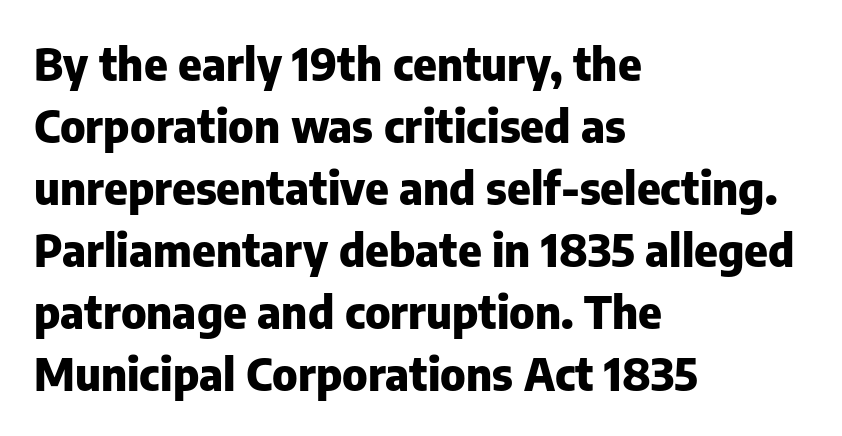
The image shows 45 px heavy sans-serif type, upright; set left-aligned, normal line spacing (1.38x), normal letter spacing, not underlined; low stroke contrast and a medium x-height.
